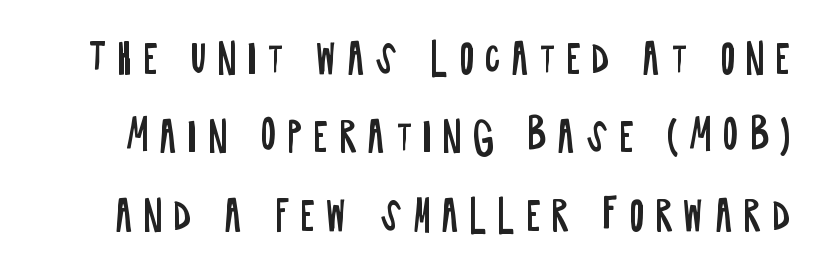
The passage shown is typed in a proportional face where columns would drift. When letters stand straight like this, we call the style roman or upright. Unbolded letterforms with no extra heft. How are the letters spaced? Widely, with obvious added tracking. This is sans-serif lettering, the kind often seen on screens and signage.
